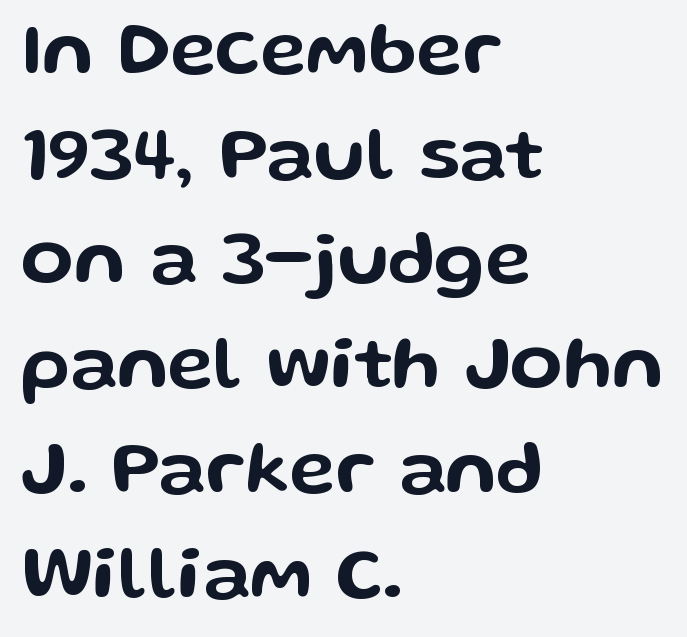
Q: Is the text italic (slanted)? A: No, it is upright.
Q: Is the typeface a serif or a sans-serif typeface? A: Sans-serif.
Q: Is the text underlined? A: No.
Q: How is the paragraph aligned? A: Left-aligned.
Q: Is the spacing between letters normal or unusually wide? A: Normal.
Q: Is the spacing between lines tight, normal or loose? A: Normal.
Q: Width (condensed, normal, or wide)? A: Wide.
Q: Stroke contrast? A: Low.
Q: x-height? A: Medium.
Q: Monospaced? A: No.
